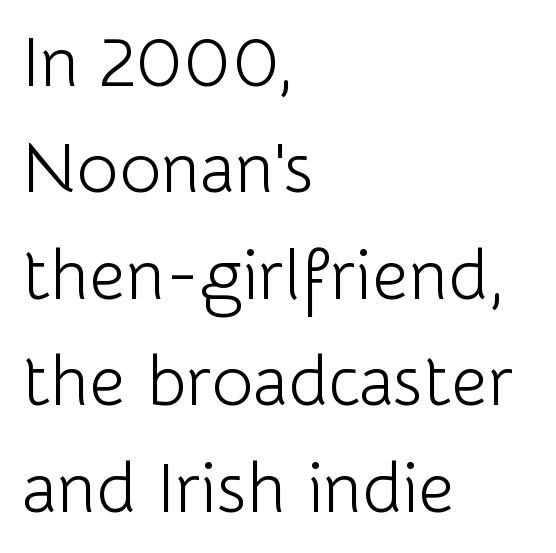
Characters follow at the spacing the type designer built in. A roman cut, with each character standing at attention. The text was rendered using a sans face with plain stroke endings. Proportional: the letters do not fall into vertical columns.
